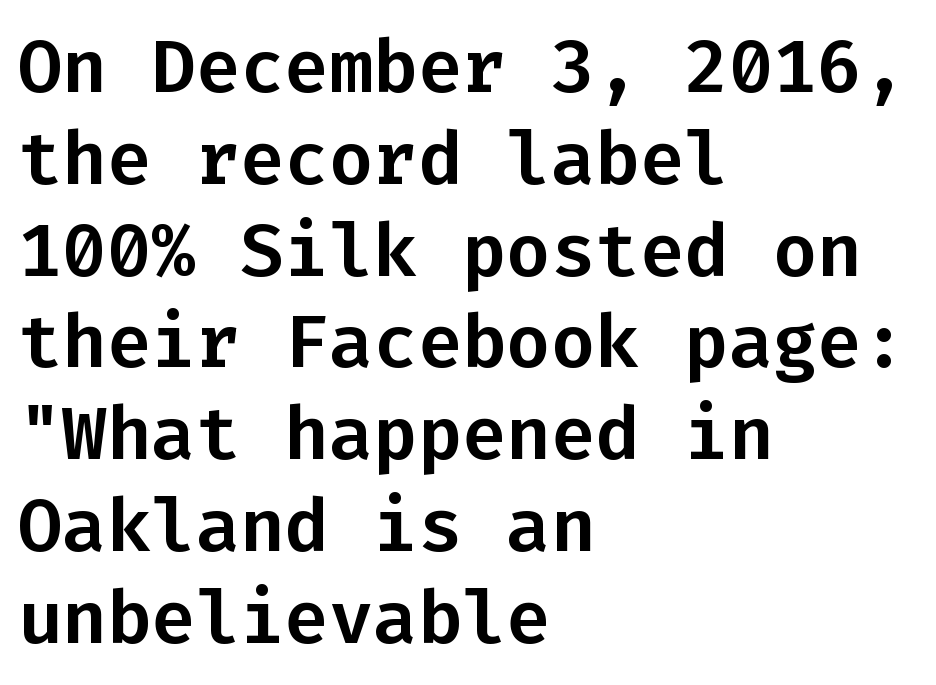
{"serif": "no", "italic": "no", "width": "normal", "stroke_contrast": "low", "x_height": "medium", "monospaced": "yes", "underline": "no", "align": "left", "line_spacing_ratio": 1.24, "letter_spacing": "normal", "letter_spacing_em": 0.0, "glyph_px": 74}
